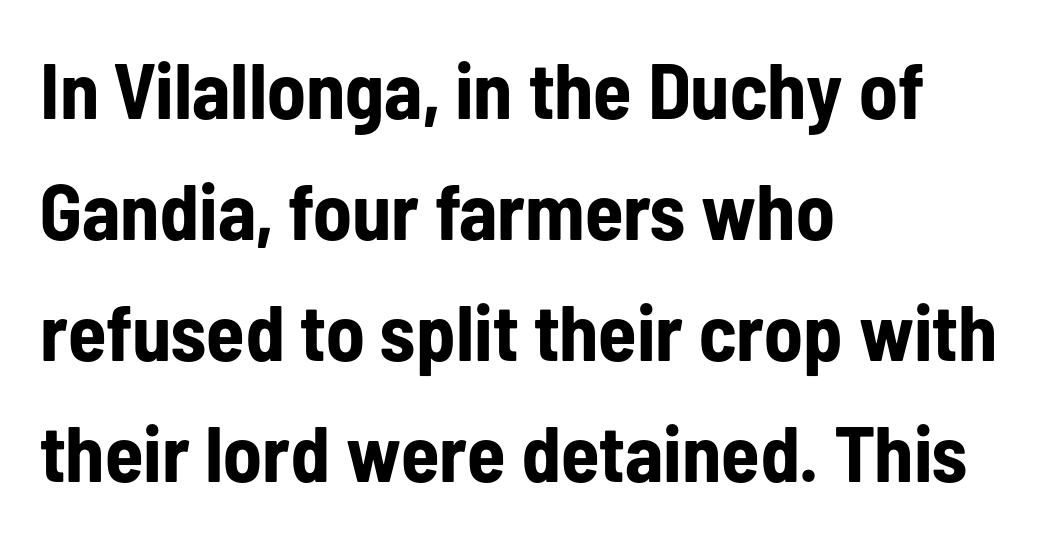
{"serif": "no", "italic": "no", "bold": "yes", "weight": "bold", "width": "condensed", "stroke_contrast": "low", "x_height": "medium", "monospaced": "no", "underline": "no", "align": "left", "line_spacing": "normal", "line_spacing_ratio": 1.53, "letter_spacing": "normal", "letter_spacing_em": 0.0, "glyph_px": 79}
